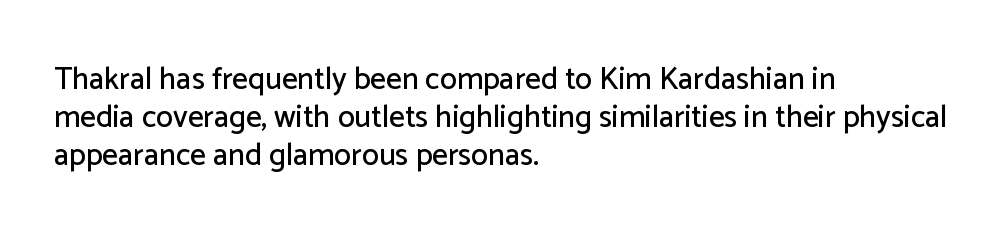
The rag falls on the right side of this text block. The face used here is proportionally spaced, like ordinary book or web type. The face used here is a sans, in the tradition of grotesques and geometrics. The type is set solid horizontally, with unmodified tracking.
